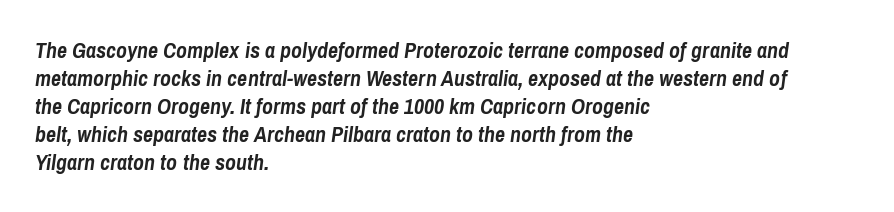
What's the leading like? Ordinary, nothing unusual. Every character sits at an angle, as italics do. On the weight axis this lands at bold, roughly 700. Horizontally, the lines are justified to the leading edge only. Only glyphs here, with clear space below each row. The tracking reads as untouched default to a designer's eye.
